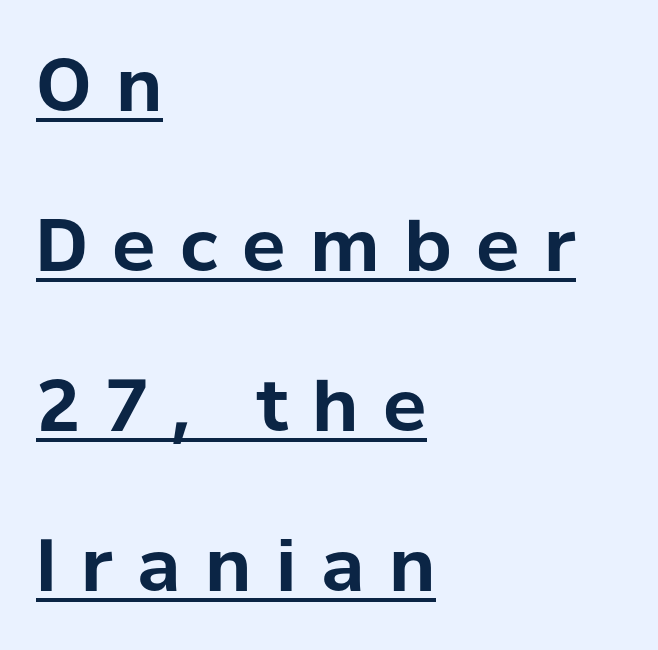
Q: Is the text bold? A: Yes.
Q: Is the text italic (slanted)? A: No, it is upright.
Q: Is the typeface a serif or a sans-serif typeface? A: Sans-serif.
Q: Is the text underlined? A: Yes.
Q: How is the paragraph aligned? A: Left-aligned.
Q: Is the spacing between letters normal or unusually wide? A: Unusually wide.
Q: Is the spacing between lines tight, normal or loose? A: Loose.
Q: Width (condensed, normal, or wide)? A: Normal.
Q: Stroke contrast? A: Low.
Q: x-height? A: Medium.
Q: Monospaced? A: No.
